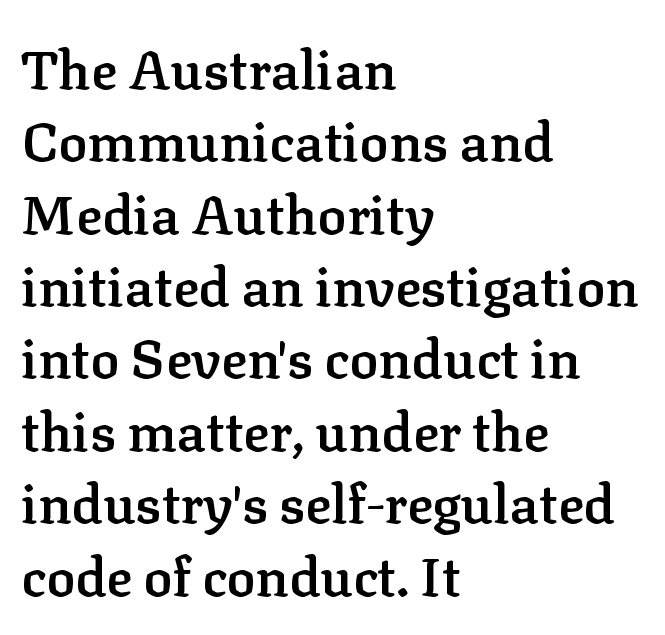
{"serif": "yes", "italic": "no", "bold": "semi", "weight": "semibold", "width": "normal", "stroke_contrast": "low", "x_height": "medium", "monospaced": "no", "underline": "no", "align": "left", "line_spacing": "normal", "line_spacing_ratio": 1.34, "letter_spacing": "normal", "letter_spacing_em": 0.0, "glyph_px": 54}
